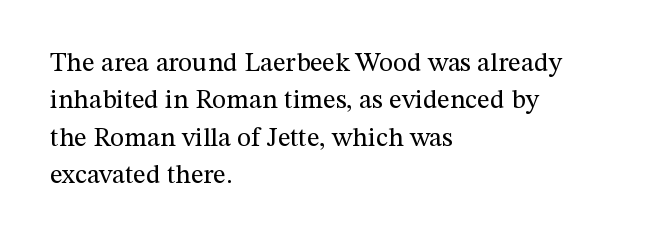
Interline gaps are of average width in this sample. Inter-character spacing is left at the font's built-in metrics. If you drew a line through each stem, it would be perfectly vertical. Words float on clear page, feet unadorned. Each line starts at the same left margin while the right side varies.
